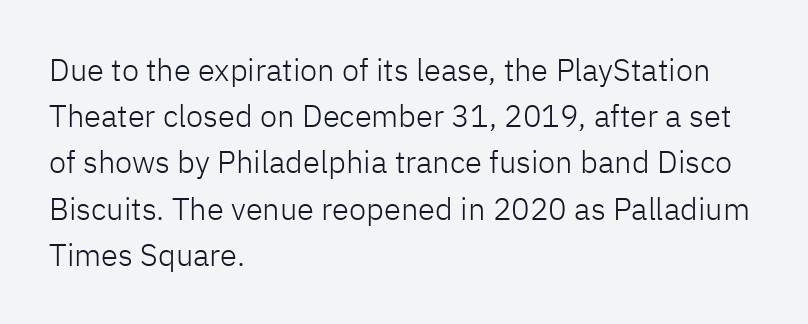
{"serif": "no", "italic": "no", "bold": "no", "weight": "light", "width": "normal", "stroke_contrast": "low", "x_height": "medium", "monospaced": "no", "underline": "no", "align": "left", "line_spacing": "normal", "line_spacing_ratio": 1.49, "letter_spacing": "normal", "letter_spacing_em": 0.0, "glyph_px": 31}
